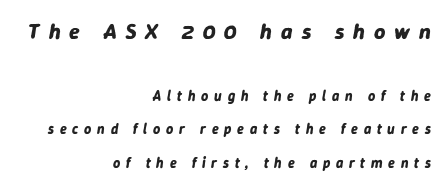
Q: Is the text bold? A: Yes.
Q: Is the text italic (slanted)? A: Yes, it leans right by about 9 degrees.
Q: Is the text underlined? A: No.
Q: How is the paragraph aligned? A: Right-aligned.
Q: Is the spacing between letters normal or unusually wide? A: Unusually wide.
Q: Is the spacing between lines tight, normal or loose? A: Loose.
Q: Which block of text is set in a larger size, the first (top) or the second (bottom)? A: The first (top) one.
